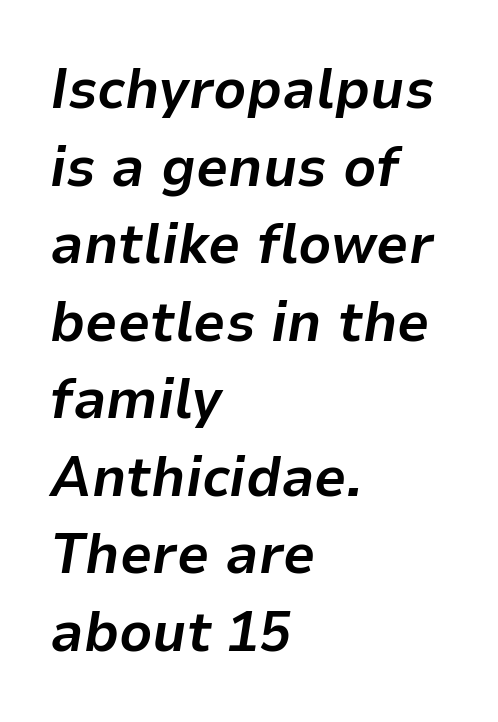
{"italic": "yes", "lean": "right", "slant_degrees": 9, "bold": "yes", "weight": "bold", "width": "normal", "stroke_contrast": "low", "x_height": "medium", "monospaced": "no", "underline": "no", "align": "left", "line_spacing": "normal", "line_spacing_ratio": 1.36, "letter_spacing": "normal", "letter_spacing_em": 0.0, "glyph_px": 57}
